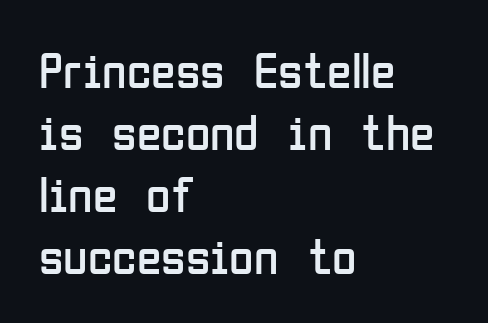
{"serif": "no", "italic": "no", "bold": "no", "weight": "regular", "width": "condensed", "stroke_contrast": "low", "x_height": "medium", "monospaced": "no", "underline": "no", "align": "left", "line_spacing_ratio": 1.24, "letter_spacing": "normal", "letter_spacing_em": 0.0, "glyph_px": 50}
